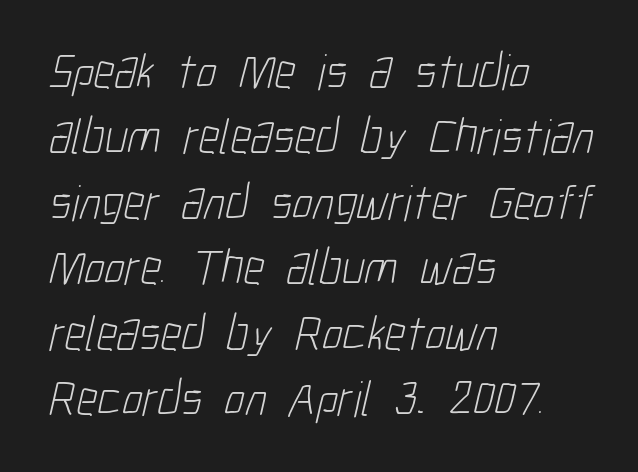
Q: Is the text bold? A: No.
Q: Is the typeface a serif or a sans-serif typeface? A: Sans-serif.
Q: Is the text underlined? A: No.
Q: How is the paragraph aligned? A: Left-aligned.
Q: Is the spacing between letters normal or unusually wide? A: Normal.
Q: Is the spacing between lines tight, normal or loose? A: Normal.
Q: Width (condensed, normal, or wide)? A: Condensed.
Q: Stroke contrast? A: Low.
Q: x-height? A: Medium.
Q: Monospaced? A: No.
